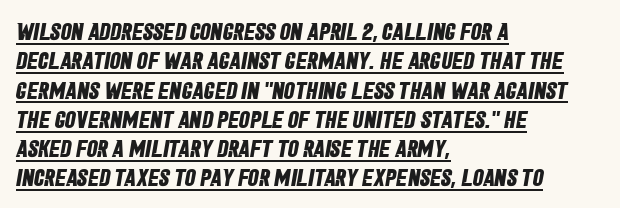
{"bold": "yes", "underline": "yes", "align": "left", "line_spacing_ratio": 1.22, "letter_spacing": "normal", "letter_spacing_em": 0.0, "glyph_px": 24}
